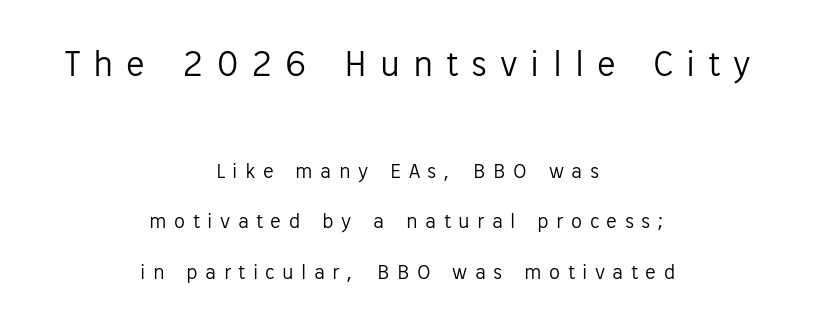
Q: Is the text bold? A: No.
Q: Is the text italic (slanted)? A: No, it is upright.
Q: Is the typeface a serif or a sans-serif typeface? A: Sans-serif.
Q: Is the text underlined? A: No.
Q: How is the paragraph aligned? A: Centered.
Q: Is the spacing between letters normal or unusually wide? A: Unusually wide.
Q: Is the spacing between lines tight, normal or loose? A: Loose.
Q: Which block of text is set in a larger size, the first (top) or the second (bottom)? A: The first (top) one.
Q: Width (condensed, normal, or wide)? A: Normal.
Q: Stroke contrast? A: Low.
Q: x-height? A: Medium.
Q: Monospaced? A: No.
